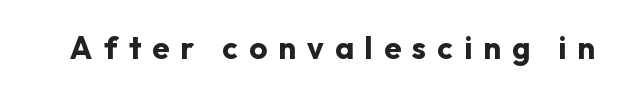
The image shows 31 px bold sans-serif type, upright; set unusually wide letter spacing (+0.36 em), not underlined; low stroke contrast and a medium x-height.
